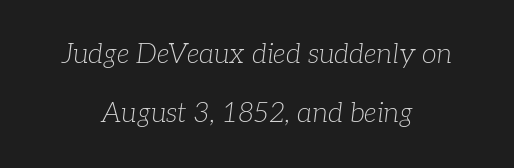
{"italic": "yes", "lean": "right", "slant_degrees": 7, "bold": "no", "underline": "no", "align": "center", "line_spacing": "loose", "line_spacing_ratio": 2.17, "letter_spacing": "normal", "letter_spacing_em": 0.0, "glyph_px": 27}
